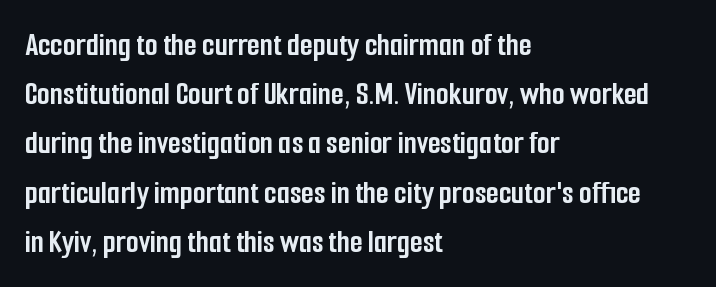
Q: Is the text bold? A: Yes.
Q: Is the text italic (slanted)? A: No, it is upright.
Q: Is the typeface a serif or a sans-serif typeface? A: Sans-serif.
Q: Is the text underlined? A: No.
Q: How is the paragraph aligned? A: Left-aligned.
Q: Is the spacing between letters normal or unusually wide? A: Normal.
Q: Is the spacing between lines tight, normal or loose? A: Normal.
Q: Width (condensed, normal, or wide)? A: Condensed.
Q: Stroke contrast? A: Low.
Q: x-height? A: Medium.
Q: Monospaced? A: No.
